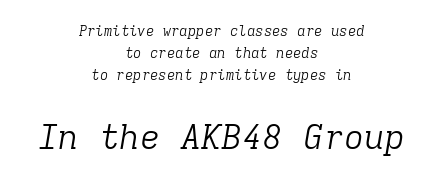
{"serif": "yes", "italic": "yes", "lean": "right", "slant_degrees": 9, "bold": "no", "weight": "light", "width": "normal", "stroke_contrast": "low", "x_height": "medium", "monospaced": "yes", "underline": "no", "align": "center", "line_spacing": "normal", "line_spacing_ratio": 1.58, "letter_spacing": "normal", "letter_spacing_em": 0.0, "larger_block": "second", "size_ratio": 2.43, "glyph_px": 34}
